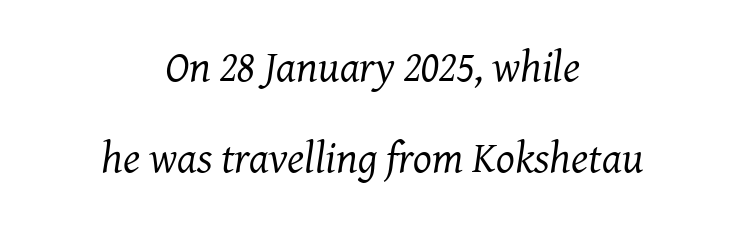
Q: Is the text bold? A: No.
Q: Is the text italic (slanted)? A: Yes, it leans right by about 7 degrees.
Q: Is the typeface a serif or a sans-serif typeface? A: Serif.
Q: Is the text underlined? A: No.
Q: How is the paragraph aligned? A: Centered.
Q: Is the spacing between letters normal or unusually wide? A: Normal.
Q: Is the spacing between lines tight, normal or loose? A: Loose.
Q: Width (condensed, normal, or wide)? A: Normal.
Q: Stroke contrast? A: Medium.
Q: x-height? A: Medium.
Q: Monospaced? A: No.
